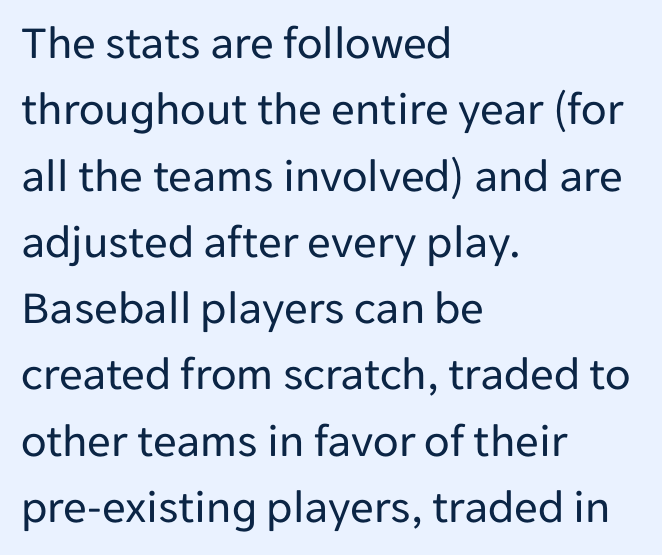
Q: Is the text bold? A: No.
Q: Is the text italic (slanted)? A: No, it is upright.
Q: Is the typeface a serif or a sans-serif typeface? A: Sans-serif.
Q: Is the text underlined? A: No.
Q: How is the paragraph aligned? A: Left-aligned.
Q: Is the spacing between letters normal or unusually wide? A: Normal.
Q: Is the spacing between lines tight, normal or loose? A: Normal.
Q: Width (condensed, normal, or wide)? A: Normal.
Q: Stroke contrast? A: Low.
Q: x-height? A: Medium.
Q: Monospaced? A: No.
